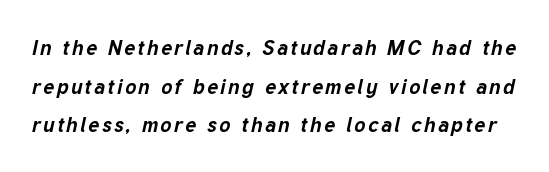
The string is rendered with underlining switched off. This sample uses an oblique cut, with every glyph tilted off the vertical. Is the type bold? Yes — the strokes are clearly thick and heavy.
